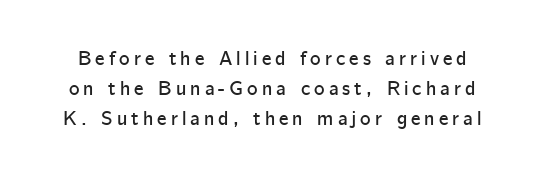
Q: Is the text italic (slanted)? A: No, it is upright.
Q: Is the text underlined? A: No.
Q: Is the spacing between letters normal or unusually wide? A: Unusually wide.
Q: Is the spacing between lines tight, normal or loose? A: Normal.
